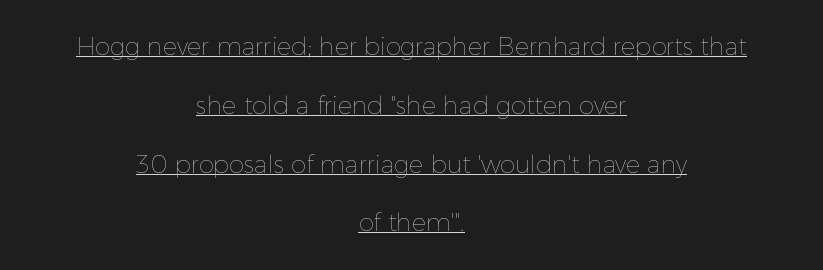
The specimen reads as upright at a glance. Loosely led — the rows are spread out. The face used here is rendered with its standard letterfit. Letters have the restrained weight of plain body copy at most. Visually the block forms a symmetrical silhouette, jagged on both flanks. A continuous stroke trails under the words, as in a hyperlink.
